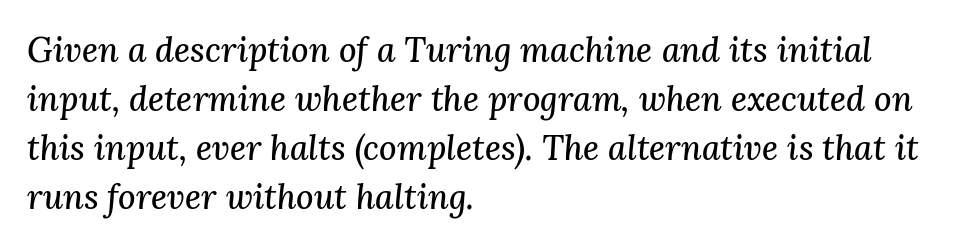
The line texture is even and compact thanks to regular tracking. Rule under the text: the space is simply empty. The glyphs in this specimen are seriffed. Alignment: flush left. This sample uses an oblique cut, with every glyph tilted off the vertical. Summary of vertical rhythm: regular, with standard interline spacing.
